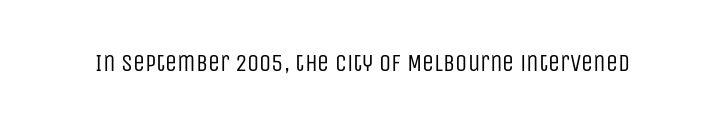
{"italic": "no", "bold": "no", "underline": "no", "letter_spacing": "normal", "letter_spacing_em": 0.0, "glyph_px": 24}
